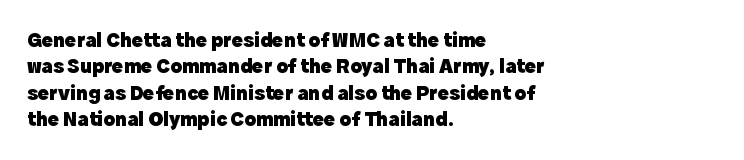
{"italic": "no", "bold": "yes", "underline": "no", "align": "left", "line_spacing": "normal", "line_spacing_ratio": 1.26, "letter_spacing": "normal", "letter_spacing_em": 0.0, "glyph_px": 21}
